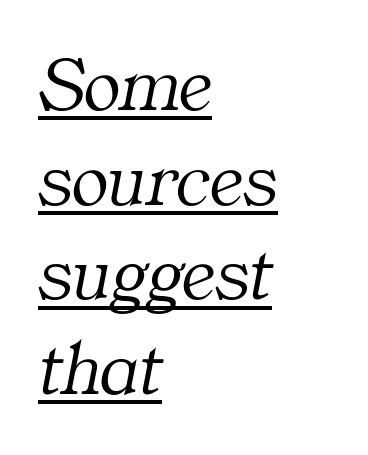
Q: Is the text bold? A: No.
Q: Is the text italic (slanted)? A: Yes, it leans right by about 11 degrees.
Q: Is the typeface a serif or a sans-serif typeface? A: Serif.
Q: Is the text underlined? A: Yes.
Q: How is the paragraph aligned? A: Left-aligned.
Q: Is the spacing between letters normal or unusually wide? A: Normal.
Q: Width (condensed, normal, or wide)? A: Normal.
Q: Stroke contrast? A: Medium.
Q: x-height? A: Medium.
Q: Monospaced? A: No.
